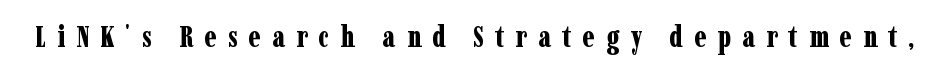
{"serif": "yes", "italic": "no", "bold": "yes", "weight": "bold", "width": "condensed", "stroke_contrast": "low", "x_height": "medium", "monospaced": "no", "underline": "no", "letter_spacing": "wide", "letter_spacing_em": 0.38, "glyph_px": 29}
